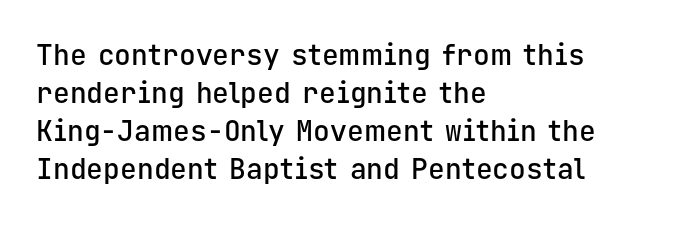
Every letter is mildly thick-stroked: semibold rather than bold. Each new line begins a customary step beneath the previous one. Typographically, this falls in the sans-serif category. Has an underline been added? It has not.
